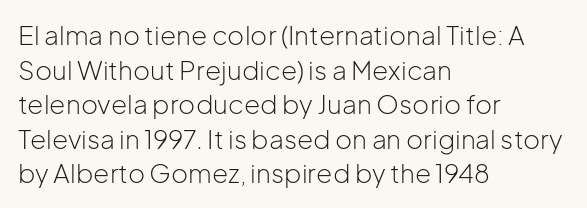
No chunkiness to these letters — they're not bold. A classic flush-left, rag-right setting is used for this passage. One glance says typical: line gaps are just what's usual. The letters sit at their default tracking, neither squeezed nor spread.
